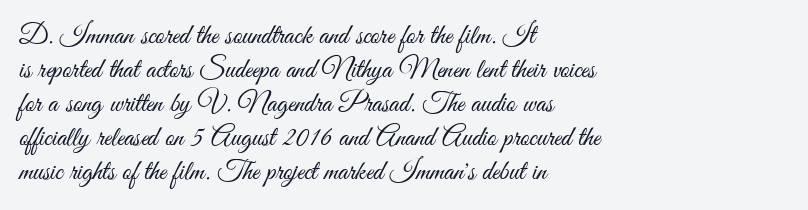
The typesetter chose a ragged-right arrangement here. The foot of each line stays bare and open. Spacing verdict: proportional, widths tailored to each character.
